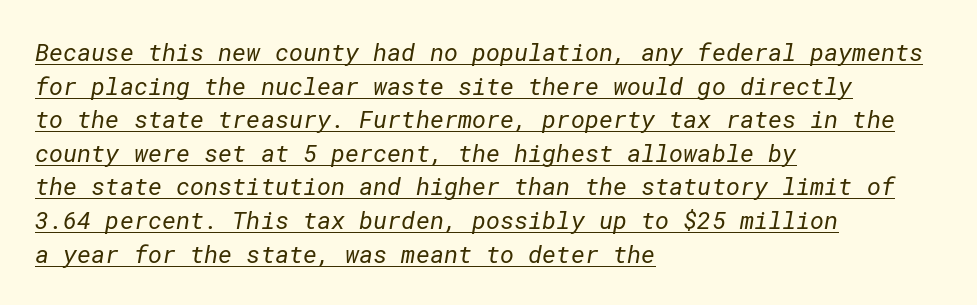
The image shows 24 px text type; set left-aligned, normal line spacing (1.4x), normal letter spacing, underlined.
